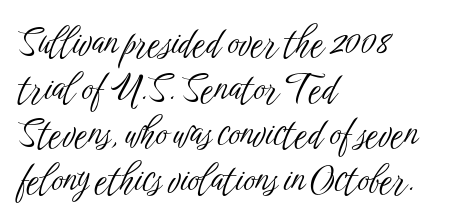
Q: Is the text bold? A: No.
Q: Is the text italic (slanted)? A: Yes.
Q: Is the typeface a serif or a sans-serif typeface? A: Sans-serif.
Q: Is the text underlined? A: No.
Q: How is the paragraph aligned? A: Left-aligned.
Q: Is the spacing between letters normal or unusually wide? A: Normal.
Q: Is the spacing between lines tight, normal or loose? A: Normal.
Q: Width (condensed, normal, or wide)? A: Condensed.
Q: Stroke contrast? A: Low.
Q: x-height? A: Medium.
Q: Monospaced? A: No.
